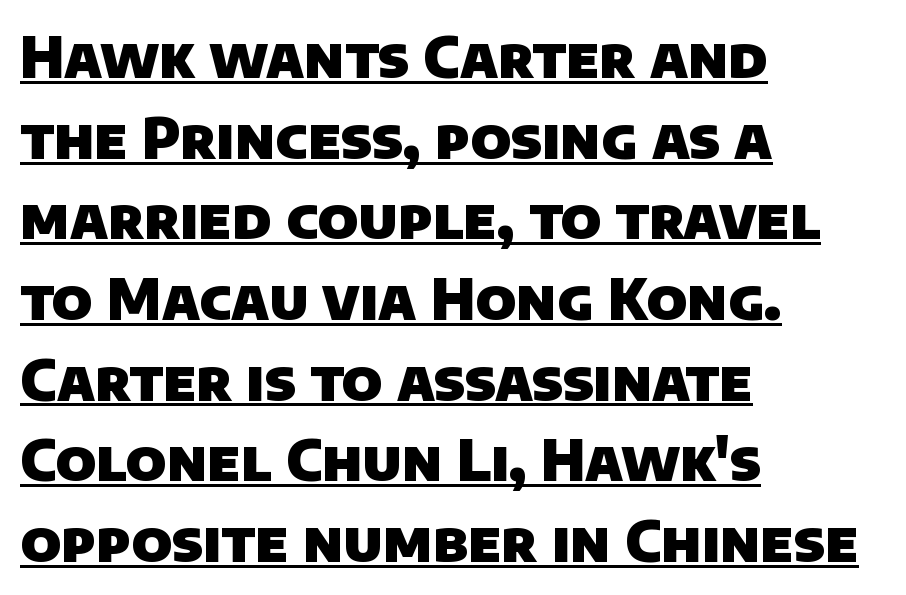
Regarding leading, the lines here are spaced in the standard way. The paragraph shown leans on its left margin. Underline: present. Letter spacing: default.
